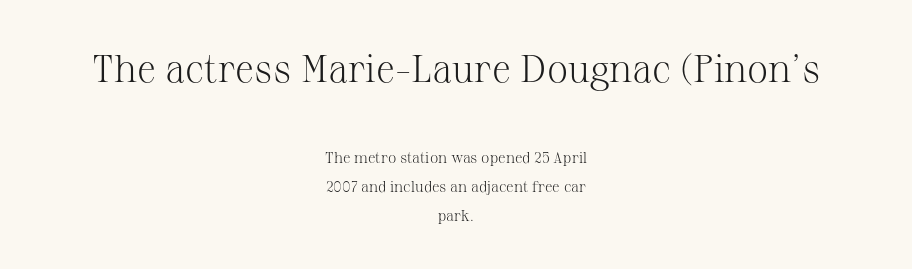
Q: Is the text bold? A: No.
Q: Is the text italic (slanted)? A: No, it is upright.
Q: Is the typeface a serif or a sans-serif typeface? A: Serif.
Q: Is the text underlined? A: No.
Q: How is the paragraph aligned? A: Centered.
Q: Is the spacing between letters normal or unusually wide? A: Normal.
Q: Is the spacing between lines tight, normal or loose? A: Loose.
Q: Which block of text is set in a larger size, the first (top) or the second (bottom)? A: The first (top) one.
Q: Width (condensed, normal, or wide)? A: Normal.
Q: Stroke contrast? A: Medium.
Q: x-height? A: Medium.
Q: Monospaced? A: No.
